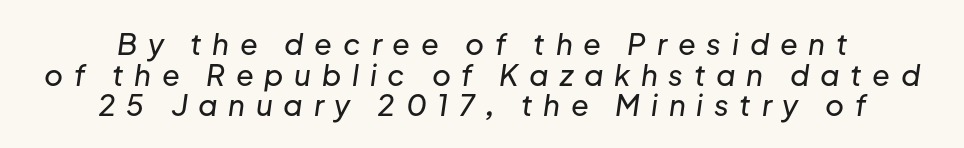
The image shows 29 px text type, italic (leaning right); set centered, tight line spacing (1.06x), unusually wide letter spacing (+0.37 em), not underlined; low stroke contrast and a medium x-height.
